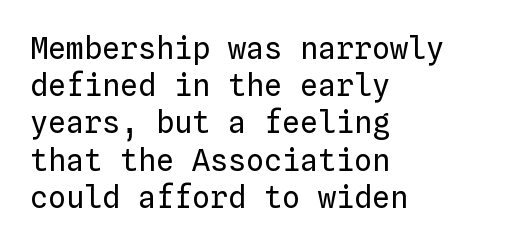
{"italic": "no", "bold": "no", "weight": "regular", "width": "normal", "stroke_contrast": "low", "x_height": "medium", "monospaced": "yes", "underline": "no", "align": "left", "line_spacing_ratio": 1.24, "letter_spacing": "normal", "letter_spacing_em": 0.0, "glyph_px": 30}
